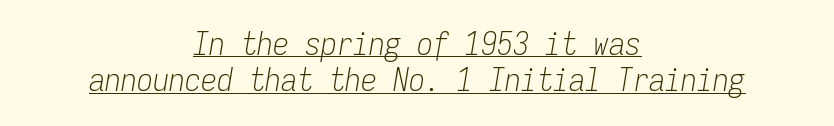
Q: Is the text bold? A: No.
Q: Is the text italic (slanted)? A: Yes, it leans right by about 9 degrees.
Q: Is the text underlined? A: Yes.
Q: How is the paragraph aligned? A: Centered.
Q: Is the spacing between letters normal or unusually wide? A: Normal.
Q: Is the spacing between lines tight, normal or loose? A: Tight.
Q: Width (condensed, normal, or wide)? A: Condensed.
Q: Stroke contrast? A: Low.
Q: x-height? A: Medium.
Q: Monospaced? A: Yes.
